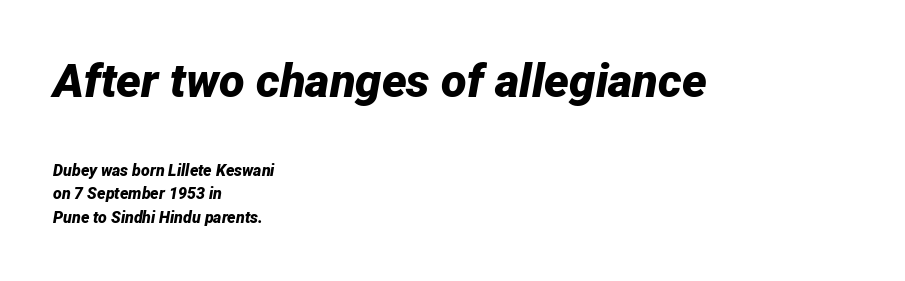
{"italic": "yes", "lean": "right", "slant_degrees": 12, "bold": "yes", "weight": "bold", "width": "normal", "stroke_contrast": "low", "x_height": "medium", "monospaced": "no", "underline": "no", "align": "left", "line_spacing": "normal", "line_spacing_ratio": 1.49, "letter_spacing": "normal", "letter_spacing_em": 0.0, "larger_block": "first", "size_ratio": 2.94, "glyph_px": 47}
